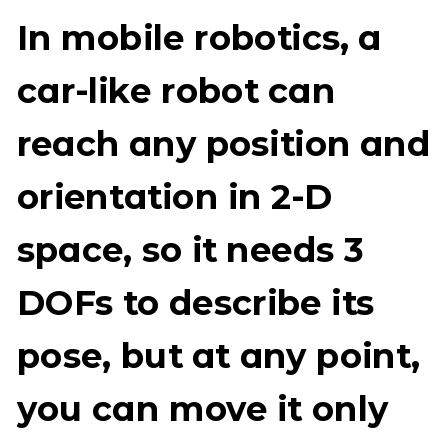
{"serif": "no", "italic": "no", "bold": "yes", "weight": "bold", "width": "normal", "stroke_contrast": "low", "x_height": "medium", "monospaced": "no", "underline": "no", "align": "left", "line_spacing": "normal", "line_spacing_ratio": 1.56, "letter_spacing": "normal", "letter_spacing_em": 0.0, "glyph_px": 34}
